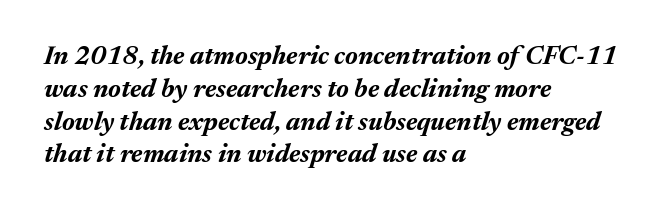
The image shows 26 px bold type, italic (leaning right); set left-aligned, normal line spacing (1.26x), normal letter spacing, not underlined.
